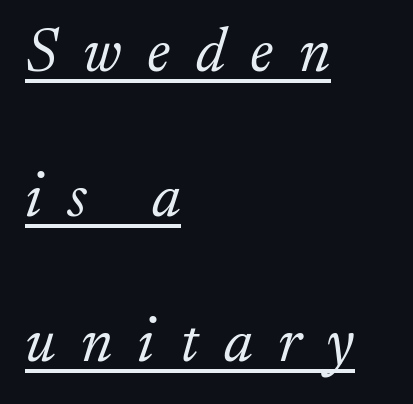
Q: Is the text bold? A: No.
Q: Is the text italic (slanted)? A: Yes, it leans right by about 17 degrees.
Q: Is the typeface a serif or a sans-serif typeface? A: Serif.
Q: Is the text underlined? A: Yes.
Q: How is the paragraph aligned? A: Left-aligned.
Q: Is the spacing between letters normal or unusually wide? A: Unusually wide.
Q: Is the spacing between lines tight, normal or loose? A: Loose.
Q: Width (condensed, normal, or wide)? A: Normal.
Q: Stroke contrast? A: Low.
Q: x-height? A: Small.
Q: Monospaced? A: No.
